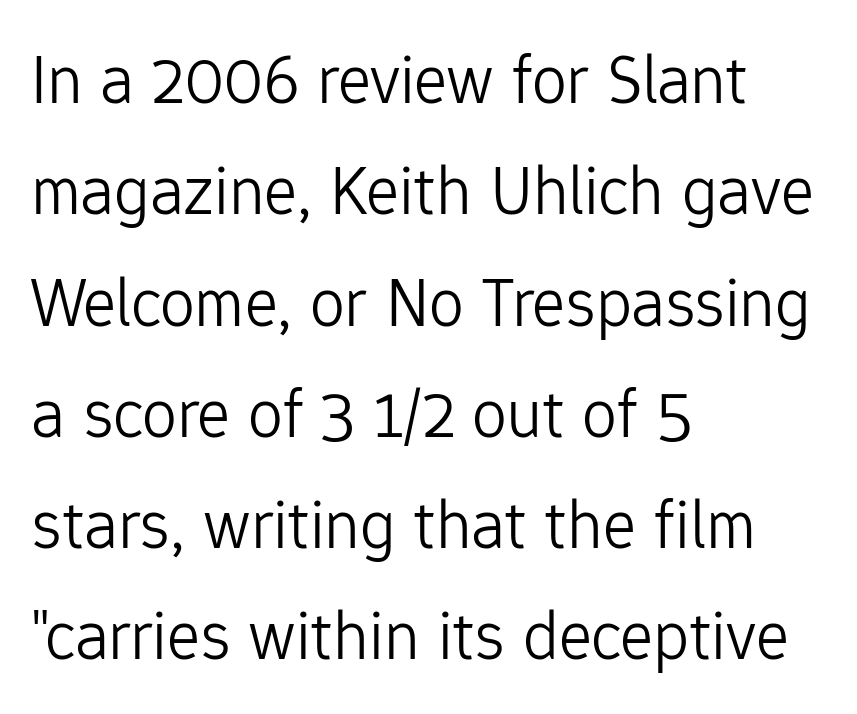
The image shows 70 px light sans-serif type, upright; set left-aligned, normal line spacing (1.59x), normal letter spacing, not underlined; low stroke contrast and a medium x-height.
